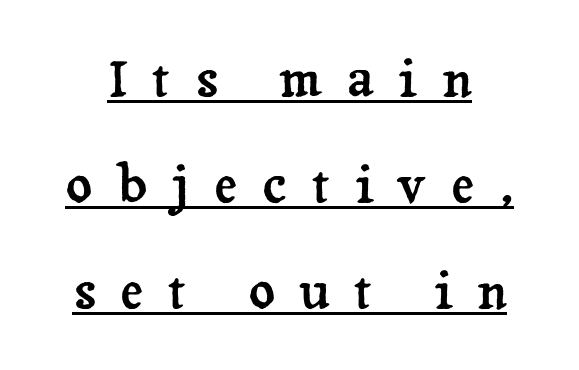
The image shows 51 px serif type, upright; set loose line spacing (2.08x), unusually wide letter spacing (+0.49 em), underlined; low stroke contrast and a medium x-height.
